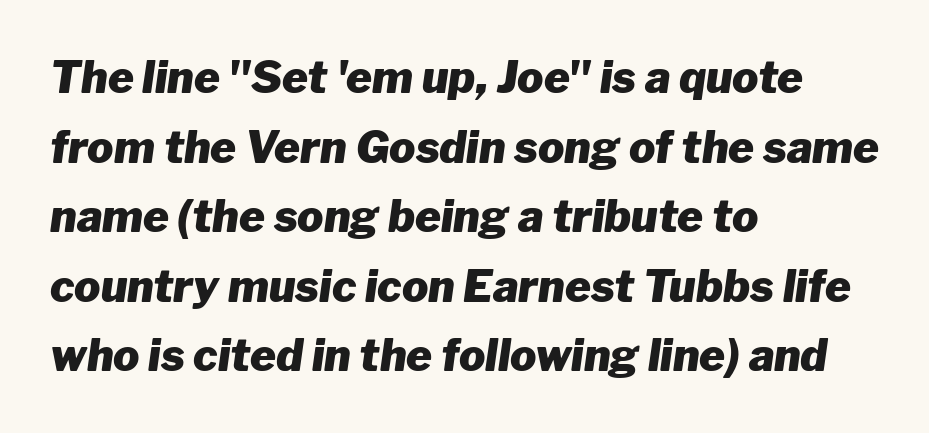
Q: Is the text bold? A: Yes.
Q: Is the text italic (slanted)? A: Yes, it leans right by about 8 degrees.
Q: Is the text underlined? A: No.
Q: How is the paragraph aligned? A: Left-aligned.
Q: Is the spacing between letters normal or unusually wide? A: Normal.
Q: Is the spacing between lines tight, normal or loose? A: Normal.
Q: Width (condensed, normal, or wide)? A: Normal.
Q: Stroke contrast? A: Low.
Q: x-height? A: Medium.
Q: Monospaced? A: No.
